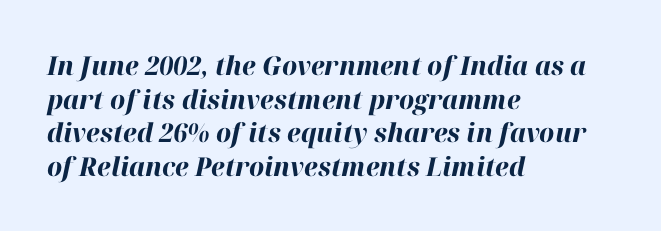
The image shows 26 px bold type, italic (leaning right); set left-aligned, normal line spacing (1.29x), normal letter spacing, not underlined.
